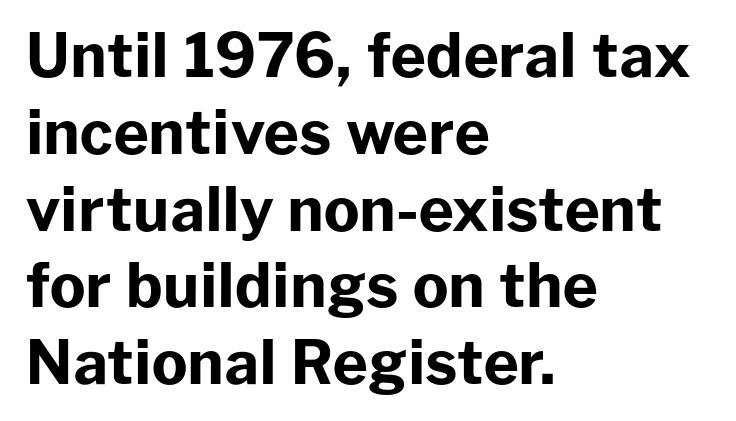
Q: Is the text bold? A: Yes.
Q: Is the text italic (slanted)? A: No, it is upright.
Q: Is the typeface a serif or a sans-serif typeface? A: Sans-serif.
Q: Is the text underlined? A: No.
Q: How is the paragraph aligned? A: Left-aligned.
Q: Is the spacing between letters normal or unusually wide? A: Normal.
Q: Is the spacing between lines tight, normal or loose? A: Normal.
Q: Width (condensed, normal, or wide)? A: Normal.
Q: Stroke contrast? A: Low.
Q: x-height? A: Medium.
Q: Monospaced? A: No.
